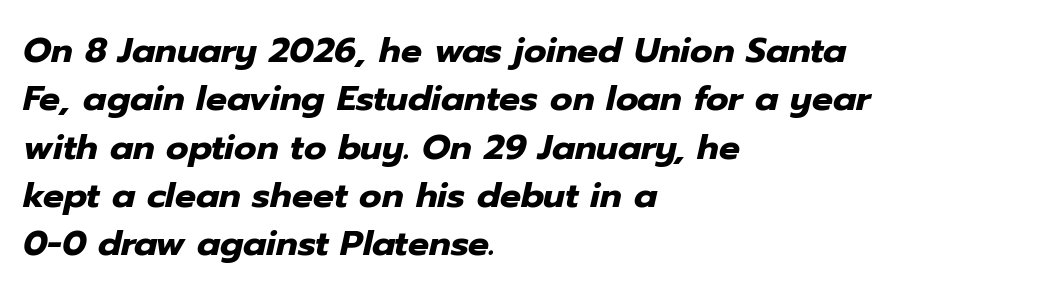
The image shows 35 px heavy type, italic (leaning right); set left-aligned, normal line spacing (1.38x), normal letter spacing, not underlined; low stroke contrast and a medium x-height.
